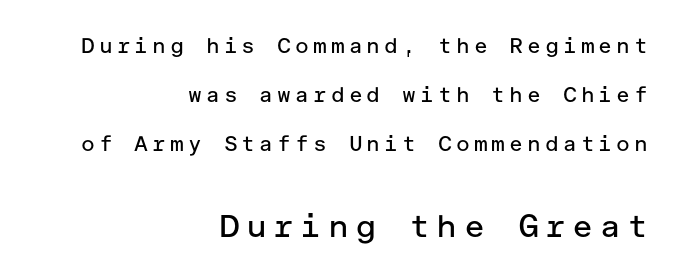
Q: Is the text bold? A: No.
Q: Is the text italic (slanted)? A: No, it is upright.
Q: Is the typeface a serif or a sans-serif typeface? A: Sans-serif.
Q: Is the text underlined? A: No.
Q: How is the paragraph aligned? A: Right-aligned.
Q: Is the spacing between lines tight, normal or loose? A: Loose.
Q: Which block of text is set in a larger size, the first (top) or the second (bottom)? A: The second (bottom) one.
Q: Width (condensed, normal, or wide)? A: Normal.
Q: Stroke contrast? A: Low.
Q: x-height? A: Medium.
